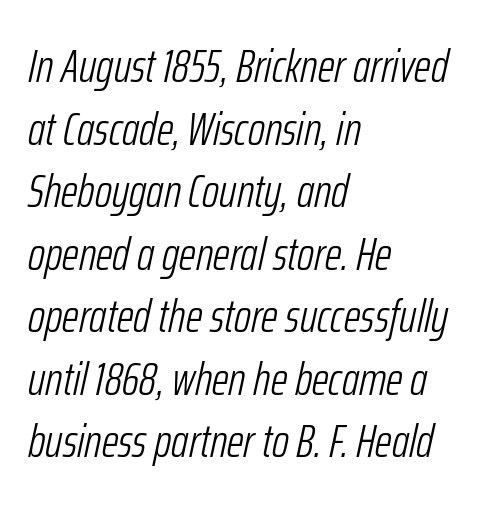
Q: Is the text bold? A: No.
Q: Is the text italic (slanted)? A: Yes, it leans right by about 12 degrees.
Q: Is the text underlined? A: No.
Q: How is the paragraph aligned? A: Left-aligned.
Q: Is the spacing between letters normal or unusually wide? A: Normal.
Q: Is the spacing between lines tight, normal or loose? A: Normal.
Q: Width (condensed, normal, or wide)? A: Condensed.
Q: Stroke contrast? A: Low.
Q: x-height? A: Medium.
Q: Monospaced? A: No.
